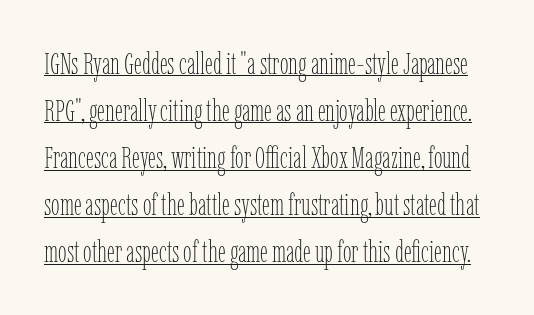
The image shows 31 px thin, condensed type, upright; set normal line spacing (1.52x), normal letter spacing, underlined; low stroke contrast and a medium x-height.
